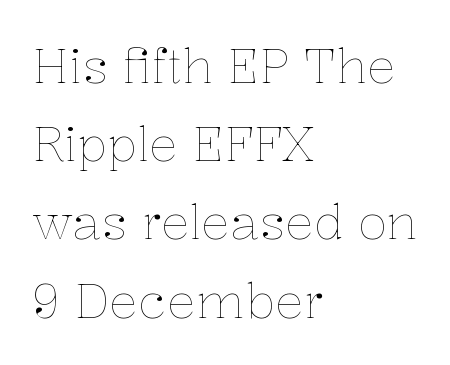
A roman cut, with each character standing at attention. The cut favours lightness, reaching ordinary text weight at its darkest. The setting favours the left margin, as ordinary paragraphs usually do. The designer left line spacing at the default.
